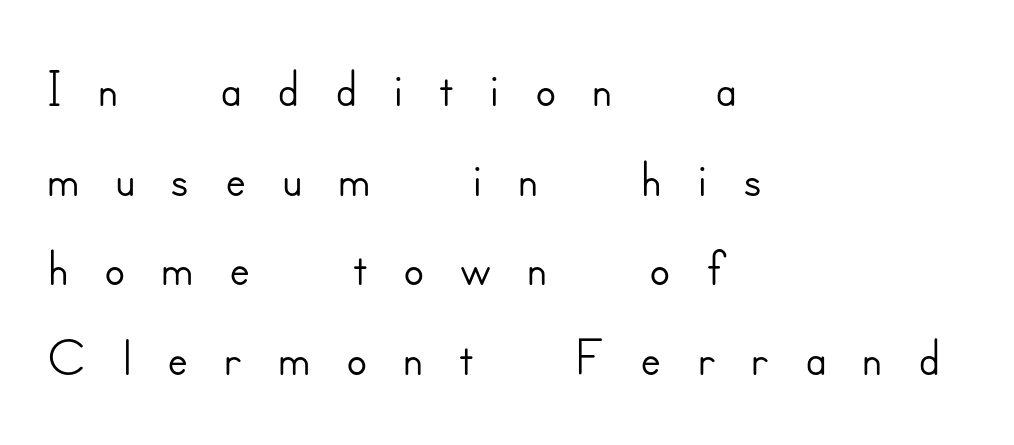
Each letter keeps its own natural width here, so spacing adapts to shape. Is the letter spacing exaggerated? Yes — the characters are pushed far apart. The face used here is a sans, in the tradition of grotesques and geometrics. Which margin do the lines hug? The left one — the right edge is uneven. Rendered with straight, roman letterforms.
